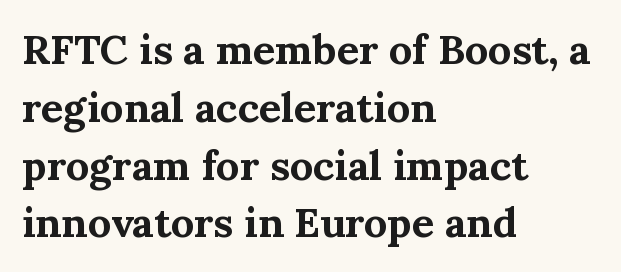
Is this a fixed-width face? No — the glyphs have proportional, varying widths. The sample has been set heavy, in full bold. What's the leading like? Ordinary, nothing unusual. Standard letterfit; no display-style spreading of the glyphs. Lines of text with bare space underneath. Observe the serifs anchoring each vertical stroke in this sample.
